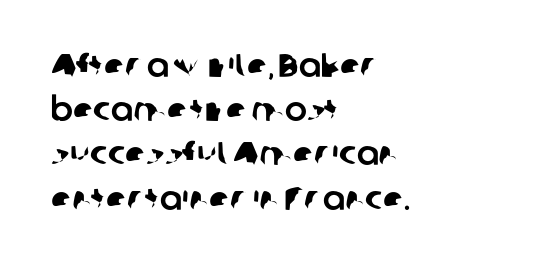
{"serif": "no", "width": "normal", "stroke_contrast": "low", "x_height": "medium", "monospaced": "no", "underline": "no", "align": "left", "line_spacing": "normal", "line_spacing_ratio": 1.34, "letter_spacing": "normal", "letter_spacing_em": 0.0, "glyph_px": 33}
